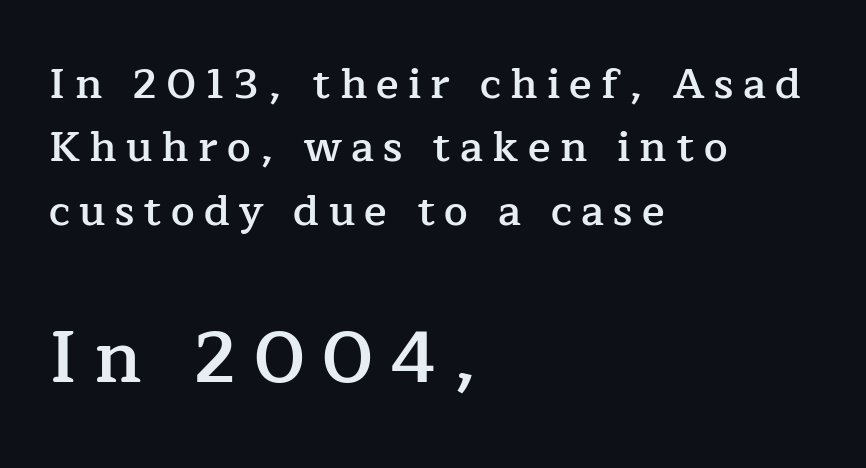
{"serif": "yes", "italic": "no", "bold": "semi", "weight": "semibold", "width": "normal", "stroke_contrast": "low", "x_height": "medium", "monospaced": "no", "underline": "no", "align": "left", "line_spacing": "normal", "line_spacing_ratio": 1.51, "letter_spacing": "wide", "letter_spacing_em": 0.22, "larger_block": "second", "size_ratio": 1.74, "glyph_px": 73}
